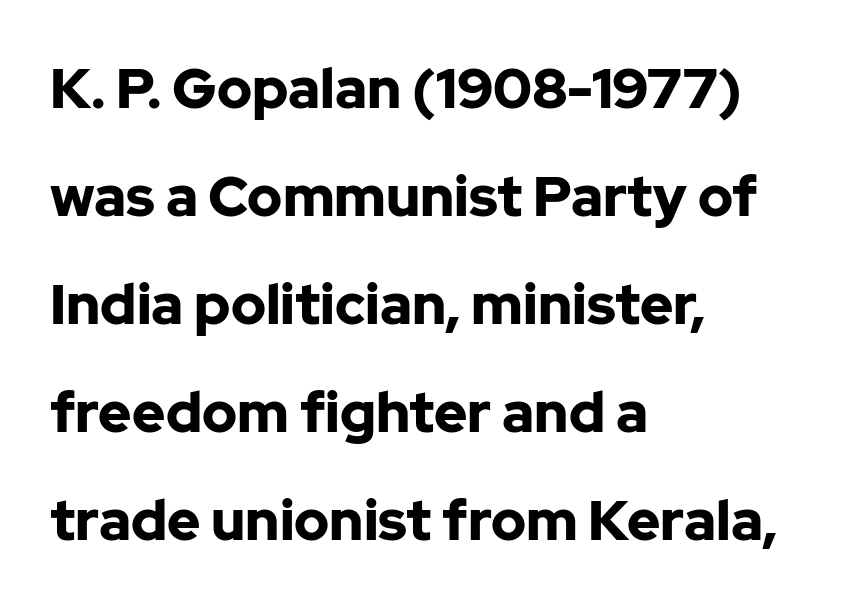
The image shows 56 px bold sans-serif type, upright; set left-aligned, loose line spacing (1.93x), normal letter spacing, not underlined; low stroke contrast and a medium x-height.
